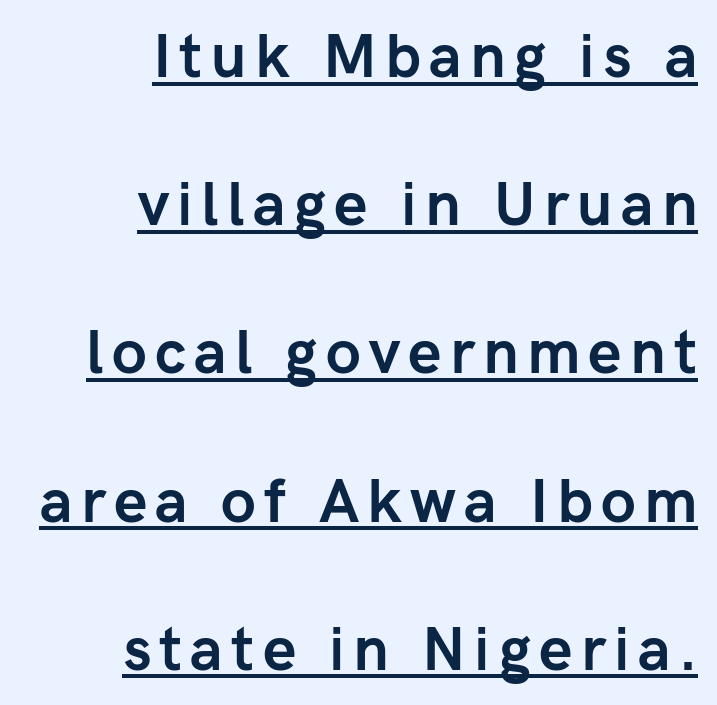
The passage shown is typed in a proportional face where columns would drift. Is this a sans? Yes — the strokes have no serifs. Loosely led — the rows are spread out. This is underlined copy, the kind a proofreader might mark for attention. It's the straight-up-and-down kind of type. Horizontal alignment here is rightward, an uncommon choice for prose.
